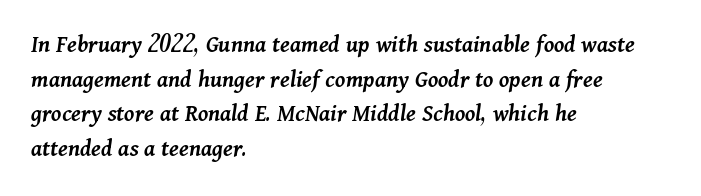
The image shows 25 px text type, italic (leaning right); set left-aligned, normal line spacing (1.39x), normal letter spacing, not underlined.
